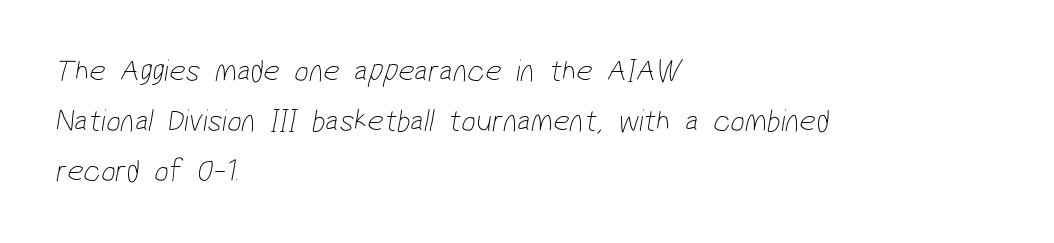
Q: Is the text bold? A: No.
Q: Is the typeface a serif or a sans-serif typeface? A: Sans-serif.
Q: Is the text underlined? A: No.
Q: How is the paragraph aligned? A: Left-aligned.
Q: Is the spacing between letters normal or unusually wide? A: Normal.
Q: Is the spacing between lines tight, normal or loose? A: Normal.
Q: Width (condensed, normal, or wide)? A: Condensed.
Q: Stroke contrast? A: Low.
Q: x-height? A: Medium.
Q: Monospaced? A: No.
